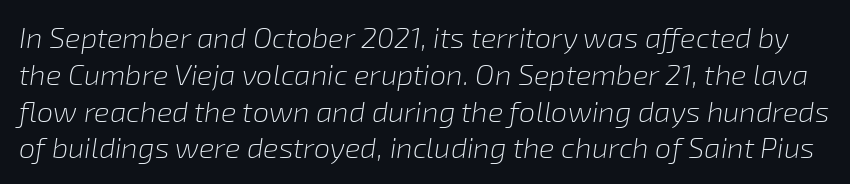
Q: Is the text bold? A: No.
Q: Is the text italic (slanted)? A: Yes, it leans right by about 8 degrees.
Q: Is the text underlined? A: No.
Q: Is the spacing between letters normal or unusually wide? A: Normal.
Q: Is the spacing between lines tight, normal or loose? A: Normal.
Q: Width (condensed, normal, or wide)? A: Normal.
Q: Stroke contrast? A: Low.
Q: x-height? A: Medium.
Q: Monospaced? A: No.
